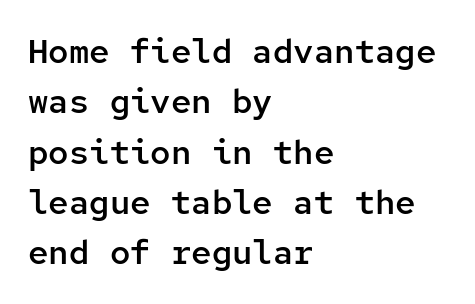
Slightly chunky letters — semibold, I'd say, not full bold. The passage shown has conventional tracking throughout. The strip under each line holds only bare page. Ascenders rise straight up at ninety degrees.
